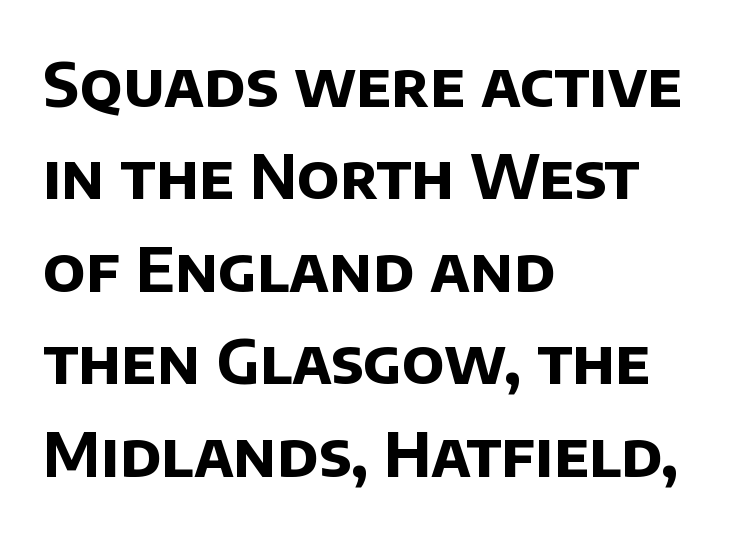
{"serif": "no", "bold": "yes", "weight": "bold", "width": "normal", "stroke_contrast": "low", "x_height": "large", "monospaced": "no", "underline": "no", "align": "left", "line_spacing": "normal", "line_spacing_ratio": 1.49, "letter_spacing": "normal", "letter_spacing_em": 0.0, "glyph_px": 62}
